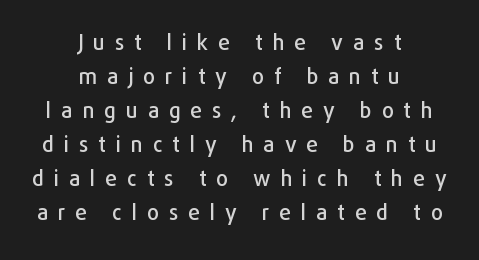
{"italic": "no", "underline": "no", "align": "center", "line_spacing": "normal", "line_spacing_ratio": 1.62, "letter_spacing": "wide", "letter_spacing_em": 0.47, "glyph_px": 21}
